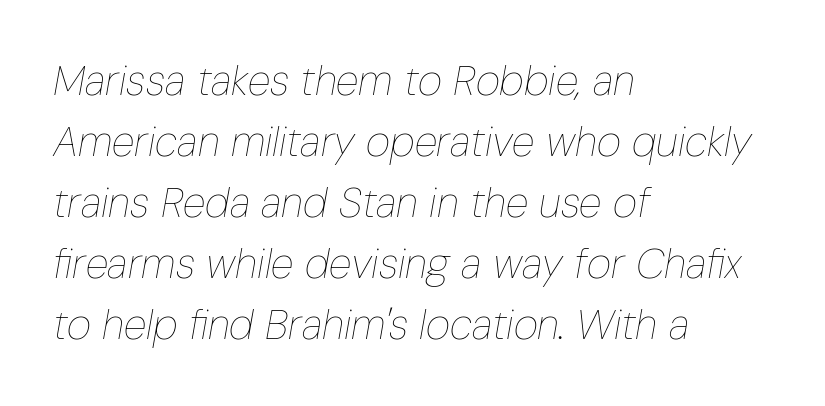
Q: Is the text bold? A: No.
Q: Is the text italic (slanted)? A: Yes, it leans right by about 10 degrees.
Q: Is the text underlined? A: No.
Q: How is the paragraph aligned? A: Left-aligned.
Q: Is the spacing between letters normal or unusually wide? A: Normal.
Q: Is the spacing between lines tight, normal or loose? A: Normal.
Q: Width (condensed, normal, or wide)? A: Condensed.
Q: Stroke contrast? A: Low.
Q: x-height? A: Medium.
Q: Monospaced? A: No.
